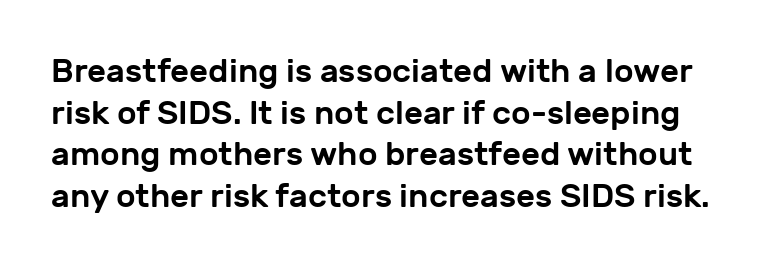
Q: Is the text italic (slanted)? A: No, it is upright.
Q: Is the typeface a serif or a sans-serif typeface? A: Sans-serif.
Q: Is the text underlined? A: No.
Q: Is the spacing between letters normal or unusually wide? A: Normal.
Q: Is the spacing between lines tight, normal or loose? A: Normal.
Q: Width (condensed, normal, or wide)? A: Normal.
Q: Stroke contrast? A: Low.
Q: x-height? A: Medium.
Q: Monospaced? A: No.
